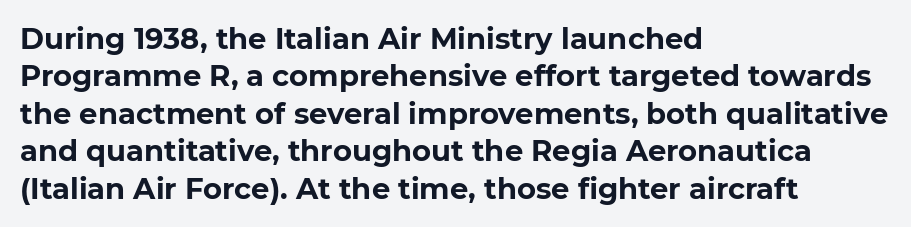
Reading down the block, your eye returns to a fixed left position each line. Vertically, the passage feels balanced, rows spaced as you'd expect. Character widths vary here, with narrow letters taking less room than wide ones. These lines keep a tight, regular rhythm from letter to letter. The typeface chosen for these lines omits serifs. Decoration check: the copy has no underline.
